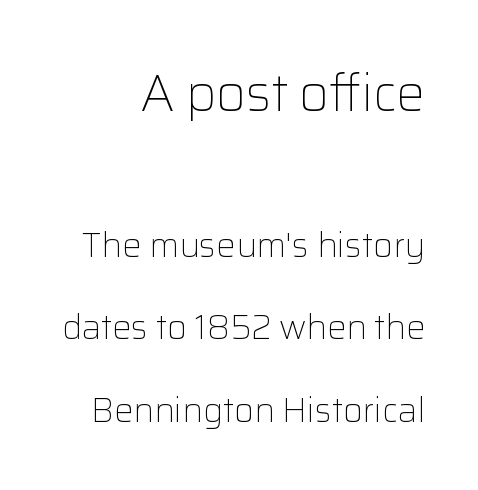
Q: Is the text bold? A: No.
Q: Is the text italic (slanted)? A: No, it is upright.
Q: Is the typeface a serif or a sans-serif typeface? A: Sans-serif.
Q: Is the text underlined? A: No.
Q: Is the spacing between letters normal or unusually wide? A: Normal.
Q: Is the spacing between lines tight, normal or loose? A: Loose.
Q: Which block of text is set in a larger size, the first (top) or the second (bottom)? A: The first (top) one.
Q: Width (condensed, normal, or wide)? A: Normal.
Q: Stroke contrast? A: Low.
Q: x-height? A: Medium.
Q: Monospaced? A: No.
